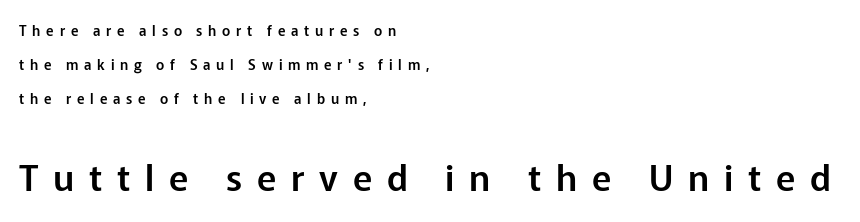
{"serif": "no", "italic": "no", "width": "normal", "stroke_contrast": "low", "x_height": "medium", "monospaced": "no", "underline": "no", "align": "left", "line_spacing": "loose", "line_spacing_ratio": 2.42, "letter_spacing": "wide", "letter_spacing_em": 0.41, "larger_block": "second", "size_ratio": 2.57, "glyph_px": 36}
